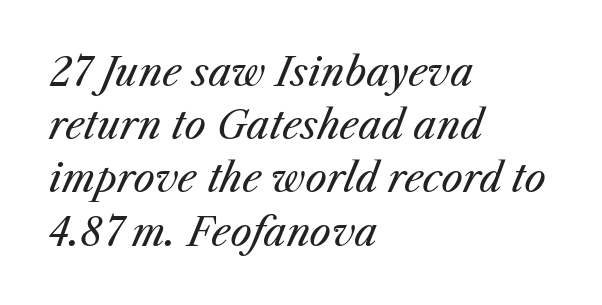
Tracking here is standard; glyphs follow each other at the usual distance. This block has exactly the height ordinary leading produces. The compositor pushed each line to the left boundary. Proportional: the letters do not fall into vertical columns.
